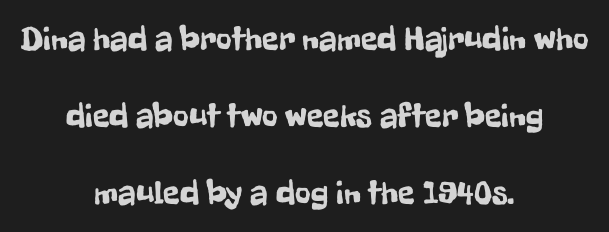
{"serif": "no", "italic": "no", "width": "condensed", "stroke_contrast": "low", "x_height": "medium", "monospaced": "no", "underline": "no", "align": "center", "line_spacing": "loose", "line_spacing_ratio": 2.27, "letter_spacing": "normal", "letter_spacing_em": 0.0, "glyph_px": 34}
